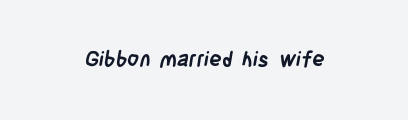
The image shows 21 px bold type; set normal letter spacing, not underlined.
